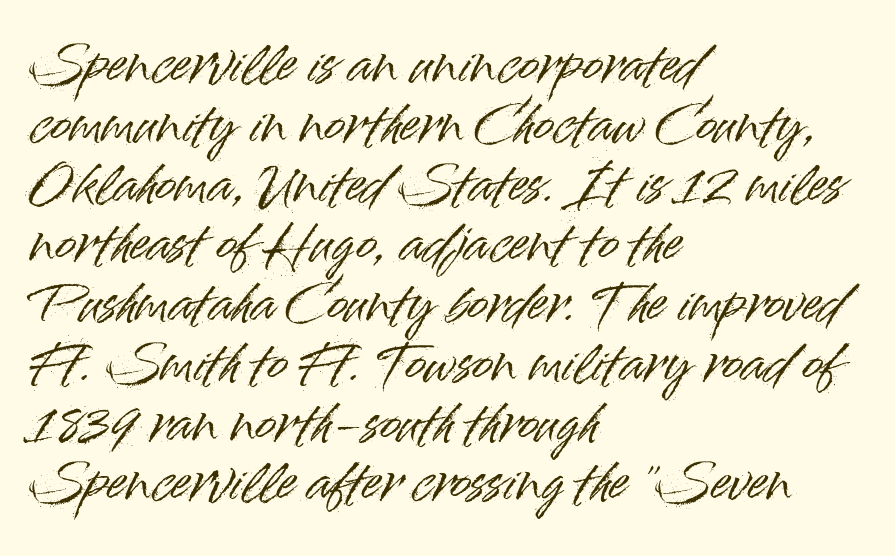
The image shows 49 px sans-serif type; set left-aligned, line spacing 1.22x, normal letter spacing, not underlined; high stroke contrast and a small x-height.
